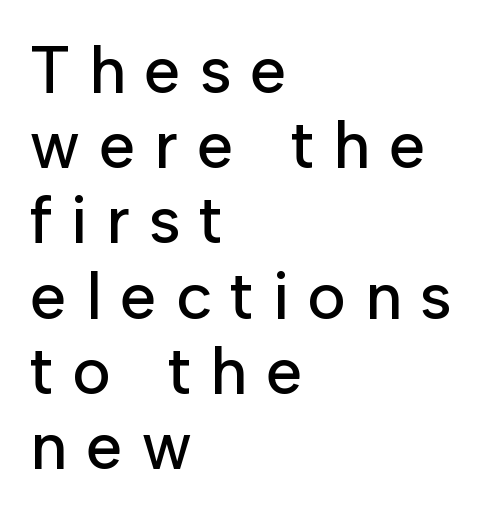
{"serif": "no", "italic": "no", "width": "normal", "stroke_contrast": "low", "x_height": "medium", "monospaced": "no", "underline": "no", "align": "left", "line_spacing": "tight", "line_spacing_ratio": 1.14, "letter_spacing": "wide", "letter_spacing_em": 0.29, "glyph_px": 66}
